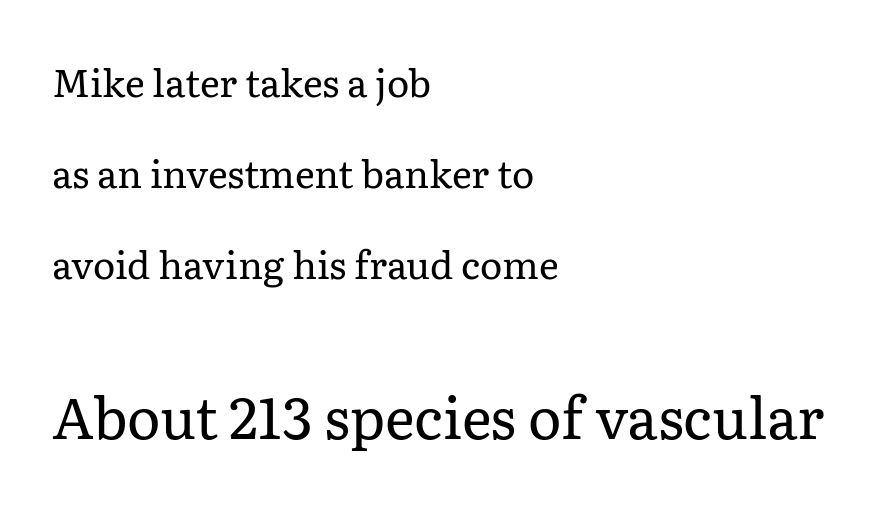
Q: Is the text bold? A: No.
Q: Is the text italic (slanted)? A: No, it is upright.
Q: Is the typeface a serif or a sans-serif typeface? A: Serif.
Q: Is the text underlined? A: No.
Q: How is the paragraph aligned? A: Left-aligned.
Q: Is the spacing between letters normal or unusually wide? A: Normal.
Q: Is the spacing between lines tight, normal or loose? A: Loose.
Q: Which block of text is set in a larger size, the first (top) or the second (bottom)? A: The second (bottom) one.
Q: Width (condensed, normal, or wide)? A: Normal.
Q: Stroke contrast? A: Low.
Q: x-height? A: Medium.
Q: Monospaced? A: No.
